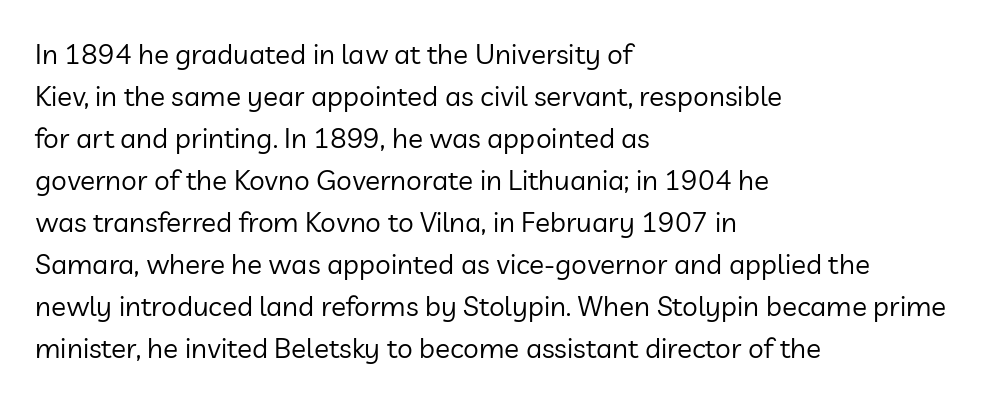
{"serif": "no", "italic": "no", "bold": "no", "weight": "regular", "width": "normal", "stroke_contrast": "low", "x_height": "medium", "monospaced": "no", "underline": "no", "align": "left", "line_spacing": "normal", "line_spacing_ratio": 1.5, "letter_spacing": "normal", "letter_spacing_em": 0.0, "glyph_px": 28}
